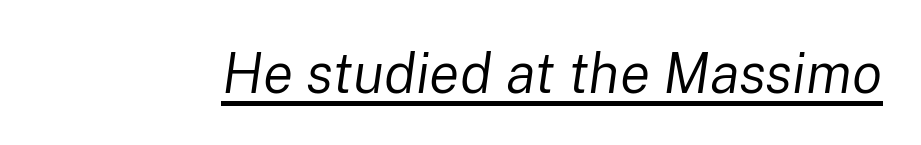
{"italic": "yes", "lean": "right", "slant_degrees": 8, "bold": "no", "weight": "regular", "width": "normal", "stroke_contrast": "low", "x_height": "medium", "monospaced": "no", "underline": "yes", "letter_spacing": "normal", "letter_spacing_em": 0.0, "glyph_px": 56}
